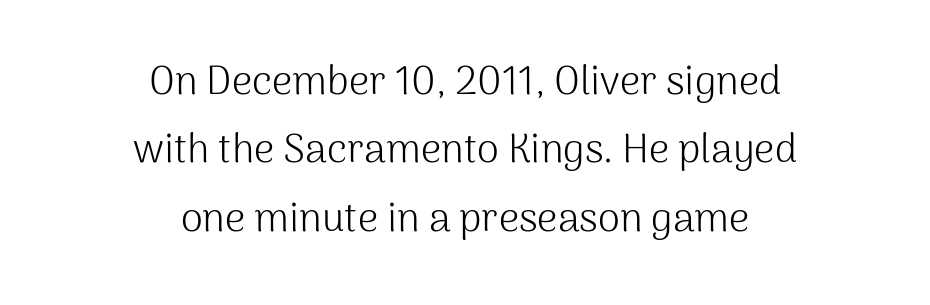
{"serif": "no", "italic": "no", "bold": "no", "weight": "light", "width": "normal", "stroke_contrast": "medium", "x_height": "medium", "monospaced": "no", "underline": "no", "align": "center", "line_spacing_ratio": 1.71, "letter_spacing": "normal", "letter_spacing_em": 0.0, "glyph_px": 40}
